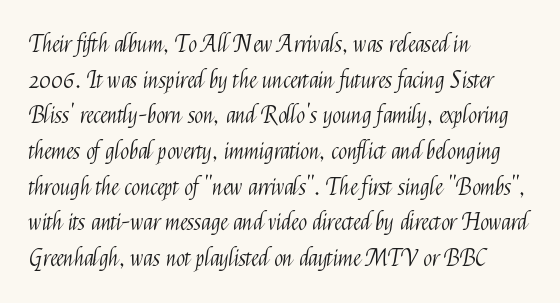
The image shows 23 px text type; set left-aligned, normal line spacing (1.55x), normal letter spacing, not underlined.
